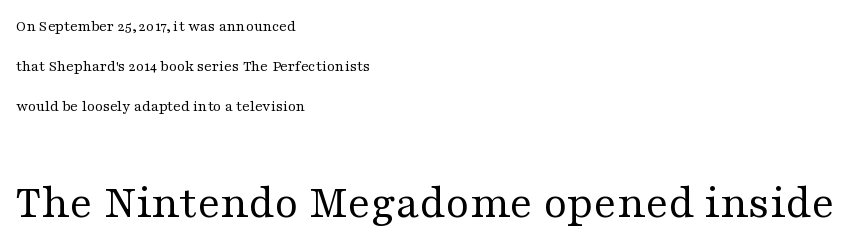
The image shows 48 px regular-weight, wide serif type, upright; set left-aligned, loose line spacing (2.49x), normal letter spacing, not underlined; the second (bottom) block is 3.0x larger; medium stroke contrast and a medium x-height.
